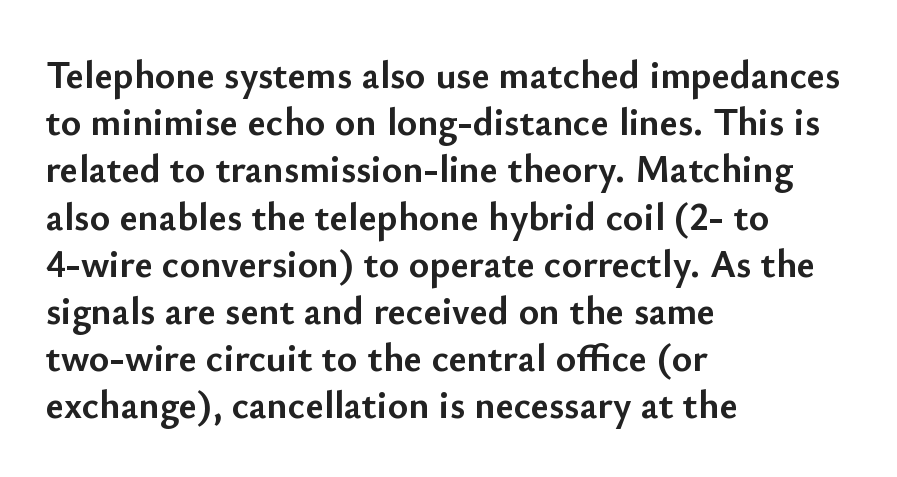
The area under the type is left untouched. Caption: bold face, heavy strokes. Is the letter spacing exaggerated? No — it looks like the ordinary default. No feet cap the strokes, marking this as sans-serif type.
